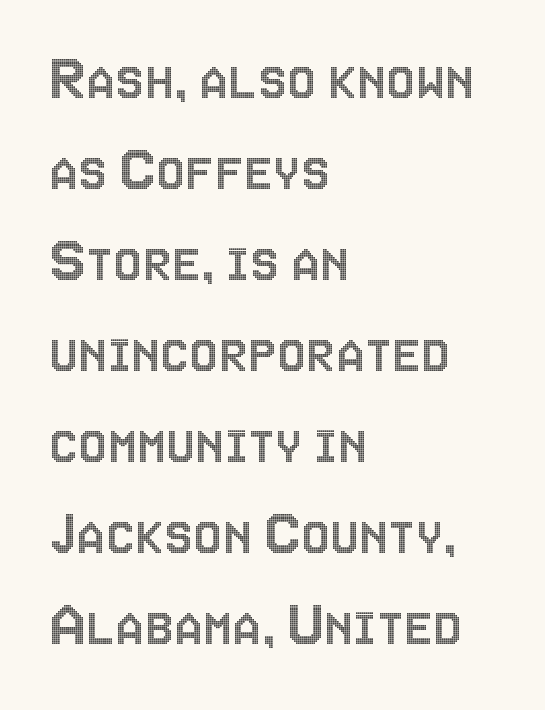
Q: Is the text italic (slanted)? A: No, it is upright.
Q: Is the text underlined? A: No.
Q: How is the paragraph aligned? A: Left-aligned.
Q: Is the spacing between letters normal or unusually wide? A: Normal.
Q: Is the spacing between lines tight, normal or loose? A: Normal.
Q: Width (condensed, normal, or wide)? A: Condensed.
Q: x-height? A: Large.
Q: Monospaced? A: No.
